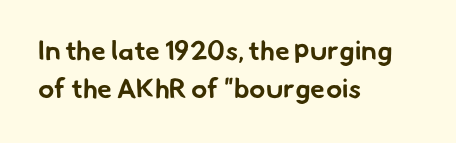
The setting favours the left margin, as ordinary paragraphs usually do. The baseline area is clear. Each glyph is drawn with heavy, bold strokes. Standard letterfit; no display-style spreading of the glyphs. A normal amount of white space separates one row of letters from the next.
